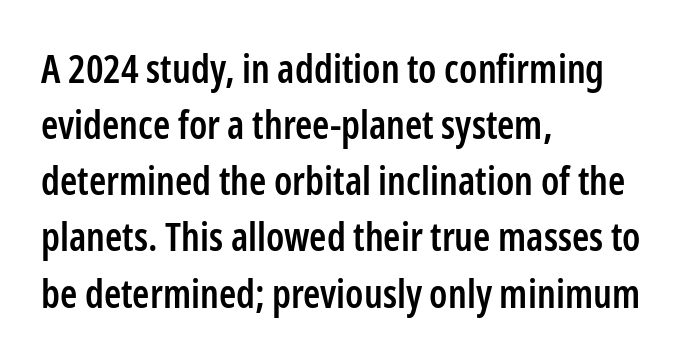
{"serif": "no", "italic": "no", "bold": "semi", "weight": "semibold", "width": "condensed", "stroke_contrast": "low", "x_height": "medium", "monospaced": "no", "underline": "no", "align": "left", "line_spacing": "normal", "line_spacing_ratio": 1.44, "letter_spacing": "normal", "letter_spacing_em": 0.0, "glyph_px": 39}
